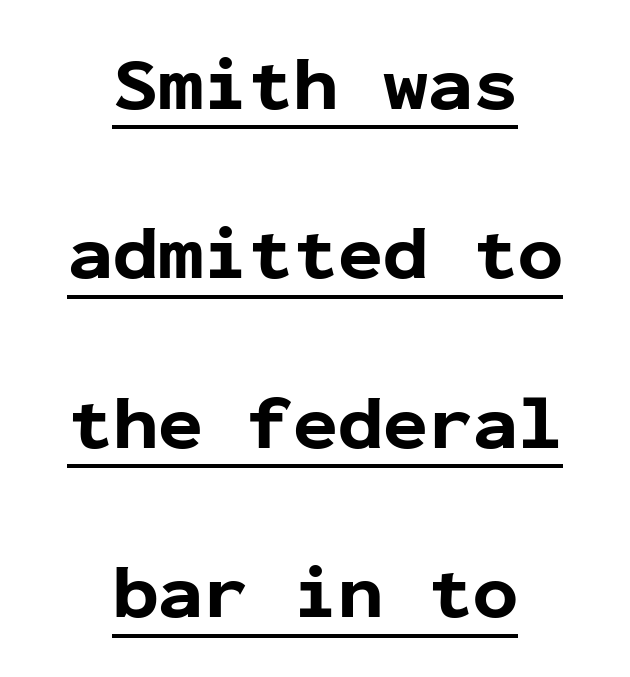
{"serif": "no", "italic": "no", "bold": "yes", "weight": "bold", "width": "normal", "stroke_contrast": "low", "x_height": "medium", "monospaced": "yes", "underline": "yes", "align": "center", "line_spacing": "loose", "line_spacing_ratio": 2.26, "letter_spacing": "normal", "letter_spacing_em": 0.0, "glyph_px": 75}
